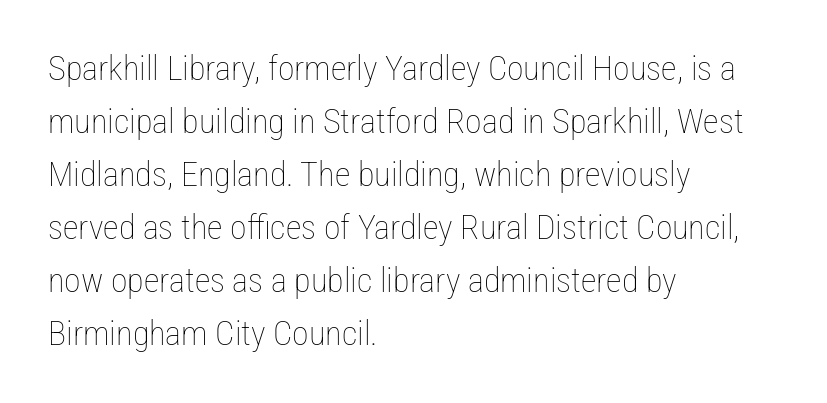
The space beneath each line is pristine and unruled. In terms of leading, this rendering sits right in the middle. Glyph-to-glyph distance matches everyday printed text. This rendering uses left alignment, leaving the right contour irregular. The rendering uses natural spacing where letterforms have individual widths. Nope, not italic — everything's standing straight.
